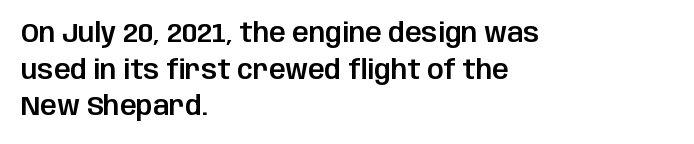
The image shows 26 px text type, upright; set left-aligned, normal line spacing (1.41x), normal letter spacing, not underlined.
